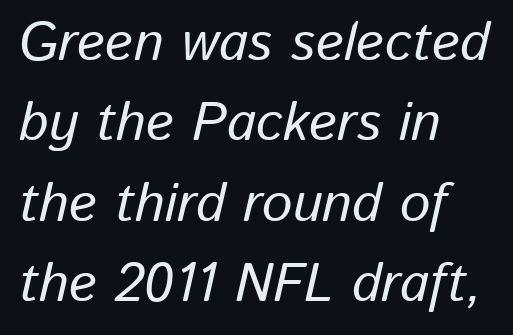
Q: Is the text italic (slanted)? A: Yes, it leans right by about 13 degrees.
Q: Is the text underlined? A: No.
Q: How is the paragraph aligned? A: Left-aligned.
Q: Is the spacing between letters normal or unusually wide? A: Normal.
Q: Is the spacing between lines tight, normal or loose? A: Normal.
Q: Width (condensed, normal, or wide)? A: Normal.
Q: Stroke contrast? A: Low.
Q: x-height? A: Medium.
Q: Monospaced? A: No.
